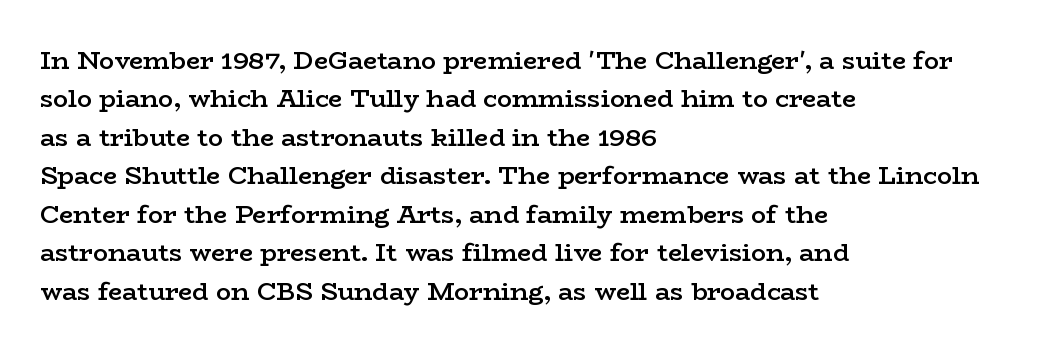
Has an underline been added? It has not. A typesetter would mark this as roman, not italic. The passage shown has conventional tracking throughout. The rows are spaced the way most documents space them. Each line starts at the same left margin while the right side varies. The font is running at a semibold setting, under full bold.
